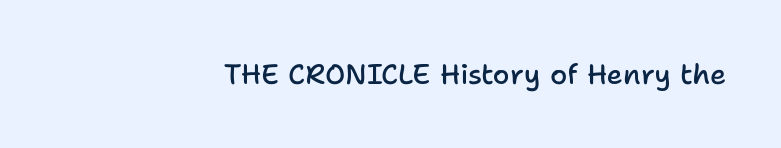
{"serif": "no", "italic": "no", "bold": "semi", "weight": "semibold", "width": "normal", "stroke_contrast": "low", "x_height": "medium", "monospaced": "no", "underline": "no", "align": "right", "letter_spacing": "normal", "letter_spacing_em": 0.0, "glyph_px": 28}
